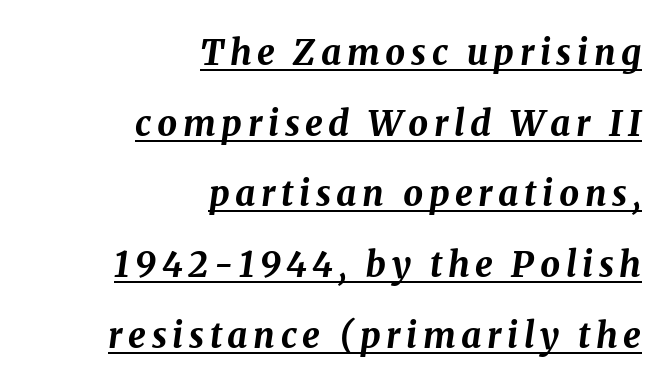
Compared with ordinary roman type, these characters are visibly tilted. Loosely led — the rows are spread out. Emphasis by weight is at full strength: bold. Emphasis is given by a line drawn under the lettering.
